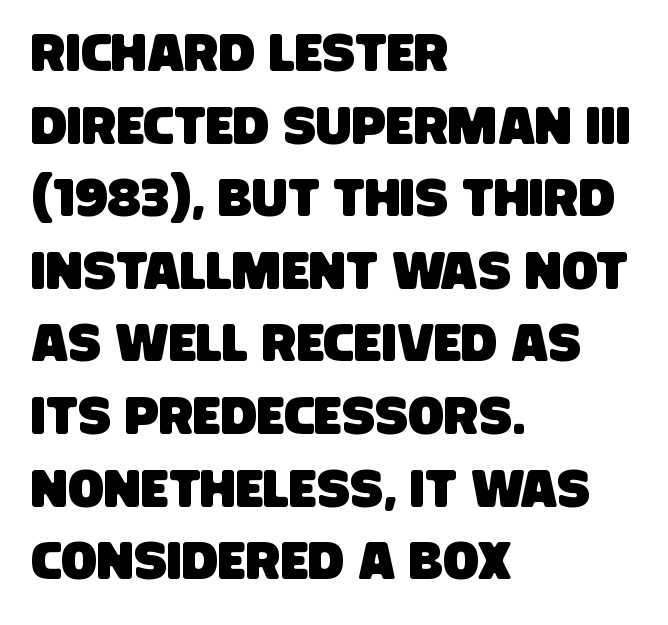
{"serif": "no", "width": "condensed", "stroke_contrast": "low", "x_height": "large", "monospaced": "no", "underline": "no", "align": "left", "line_spacing": "normal", "line_spacing_ratio": 1.37, "letter_spacing": "normal", "letter_spacing_em": 0.0, "glyph_px": 53}
